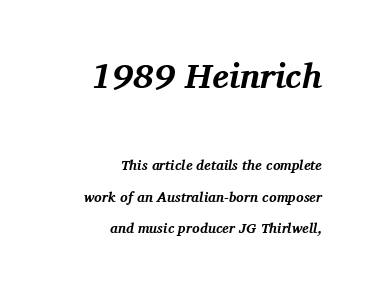
{"serif": "yes", "italic": "yes", "lean": "right", "slant_degrees": 11, "bold": "yes", "weight": "bold", "width": "normal", "stroke_contrast": "medium", "x_height": "medium", "monospaced": "no", "underline": "no", "align": "right", "line_spacing": "loose", "line_spacing_ratio": 2.26, "letter_spacing": "normal", "letter_spacing_em": 0.0, "larger_block": "first", "size_ratio": 2.5, "glyph_px": 35}
